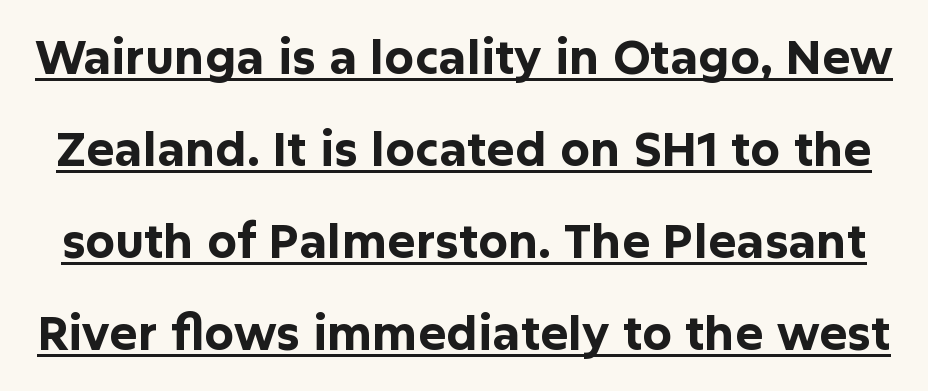
The type sits square on the baseline with zero lean. Is the letter spacing exaggerated? No — it looks like the ordinary default. The letters are bold, with thick, heavy strokes. Grotesque or geometric, the face here clearly has no serifs. A rule runs beneath these lines of type.
